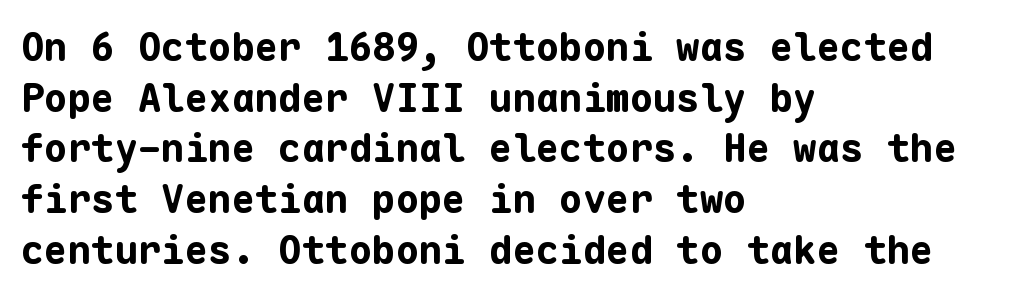
Q: Is the text bold? A: Yes.
Q: Is the text italic (slanted)? A: No, it is upright.
Q: Is the typeface a serif or a sans-serif typeface? A: Sans-serif.
Q: Is the text underlined? A: No.
Q: How is the paragraph aligned? A: Left-aligned.
Q: Is the spacing between letters normal or unusually wide? A: Normal.
Q: Is the spacing between lines tight, normal or loose? A: Normal.
Q: Width (condensed, normal, or wide)? A: Normal.
Q: Stroke contrast? A: Low.
Q: x-height? A: Medium.
Q: Monospaced? A: Yes.
